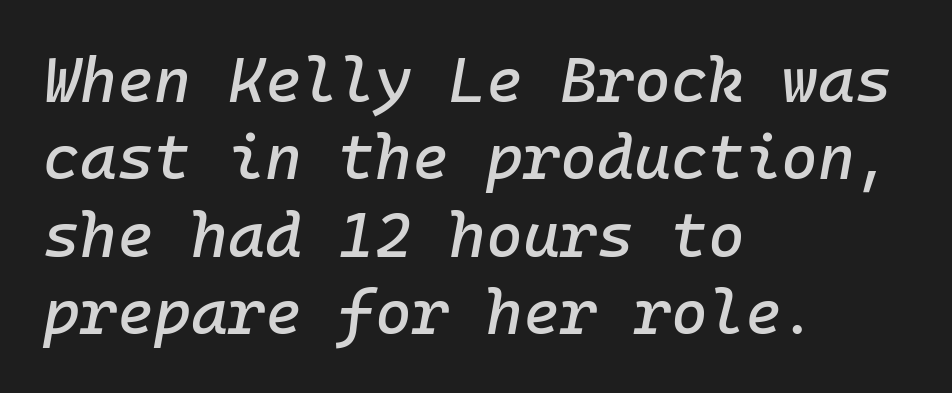
One-word summary of the alignment: left. A typesetter would call this zero additional tracking. Does the lettering tilt? It does — this is italic. The glyphs are unaccompanied by any horizontal stroke below them.
